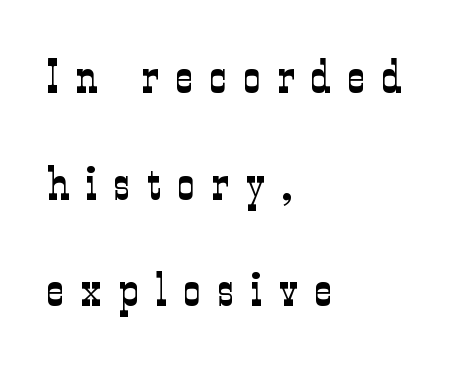
{"serif": "yes", "italic": "no", "bold": "no", "weight": "light", "width": "condensed", "stroke_contrast": "low", "x_height": "medium", "monospaced": "no", "underline": "no", "align": "left", "line_spacing": "loose", "line_spacing_ratio": 2.27, "letter_spacing": "wide", "letter_spacing_em": 0.37, "glyph_px": 47}
